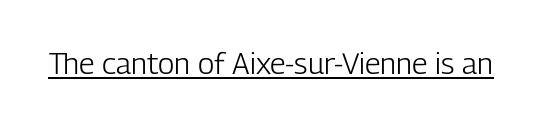
The image shows 30 px light, condensed sans-serif type, upright; set normal letter spacing, underlined; low stroke contrast and a medium x-height.
